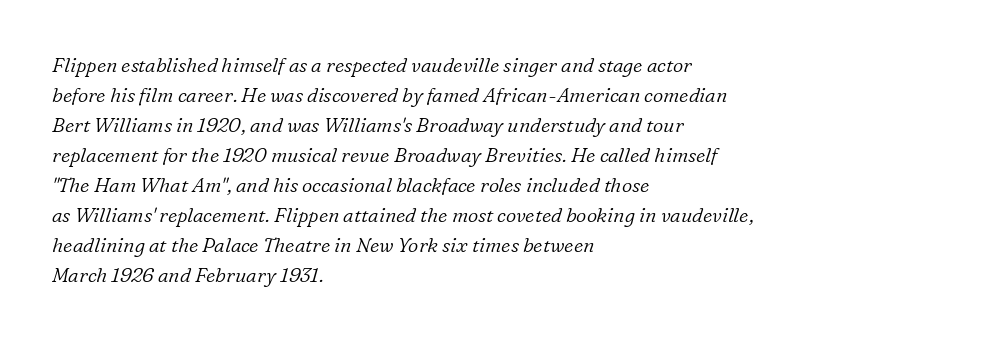
The image shows 20 px text type, italic (leaning right); set left-aligned, normal line spacing (1.5x), normal letter spacing, not underlined.
